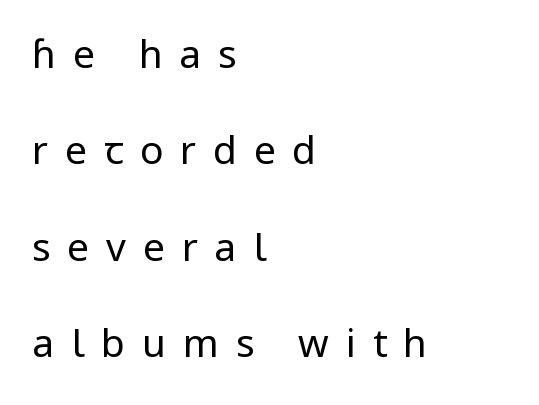
{"serif": "no", "italic": "no", "bold": "no", "weight": "regular", "width": "normal", "stroke_contrast": "low", "x_height": "medium", "monospaced": "no", "underline": "no", "align": "left", "line_spacing": "loose", "line_spacing_ratio": 2.47, "letter_spacing": "wide", "letter_spacing_em": 0.43, "glyph_px": 39}
